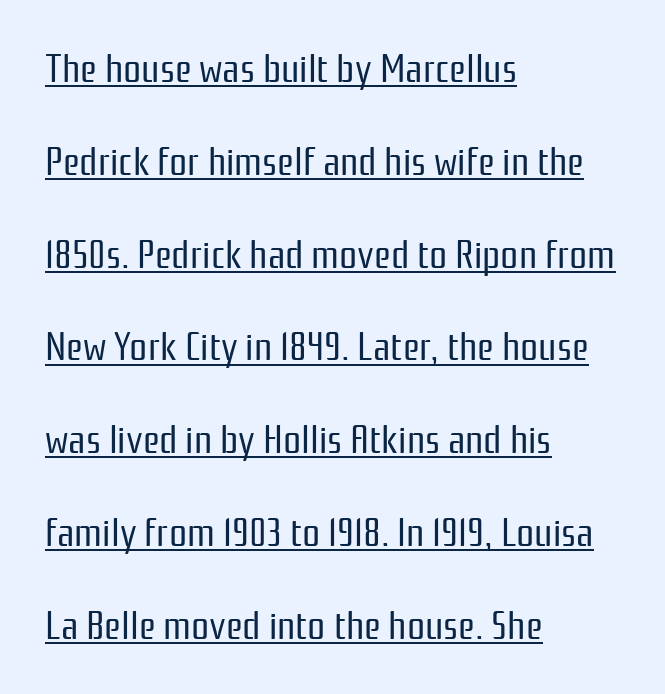
The image shows 40 px regular-weight, condensed sans-serif type, upright; set left-aligned, loose line spacing (2.32x), normal letter spacing, underlined; low stroke contrast and a medium x-height.
